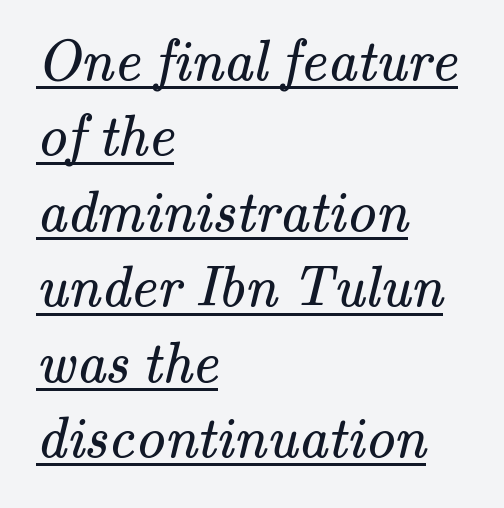
{"serif": "yes", "bold": "no", "weight": "regular", "width": "normal", "stroke_contrast": "medium", "x_height": "small", "monospaced": "no", "underline": "yes", "align": "left", "line_spacing": "normal", "line_spacing_ratio": 1.3, "letter_spacing": "normal", "letter_spacing_em": 0.0, "glyph_px": 58}
